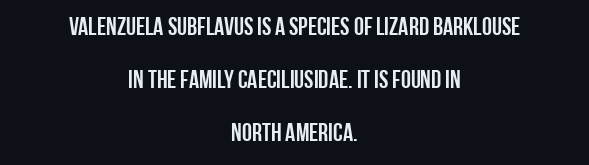
Q: Is the text italic (slanted)? A: No, it is upright.
Q: Is the text underlined? A: No.
Q: How is the paragraph aligned? A: Centered.
Q: Is the spacing between letters normal or unusually wide? A: Normal.
Q: Is the spacing between lines tight, normal or loose? A: Loose.
